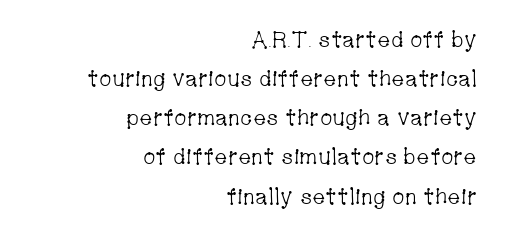
Q: Is the text bold? A: No.
Q: Is the text italic (slanted)? A: No, it is upright.
Q: Is the text underlined? A: No.
Q: How is the paragraph aligned? A: Right-aligned.
Q: Is the spacing between letters normal or unusually wide? A: Normal.
